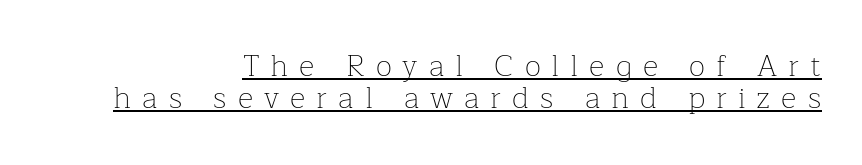
{"serif": "yes", "italic": "no", "bold": "no", "weight": "thin", "width": "normal", "stroke_contrast": "low", "x_height": "medium", "monospaced": "no", "underline": "yes", "align": "right", "line_spacing": "tight", "line_spacing_ratio": 1.07, "letter_spacing": "wide", "letter_spacing_em": 0.37, "glyph_px": 30}
